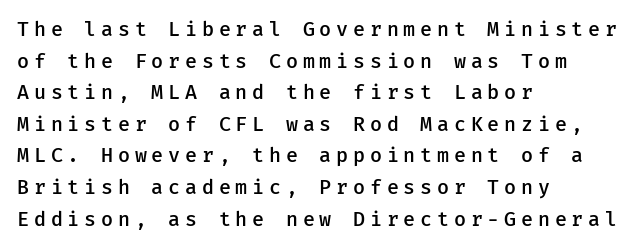
The image shows 20 px text type, upright; set left-aligned, normal line spacing (1.58x), unusually wide letter spacing (+0.24 em), not underlined.
